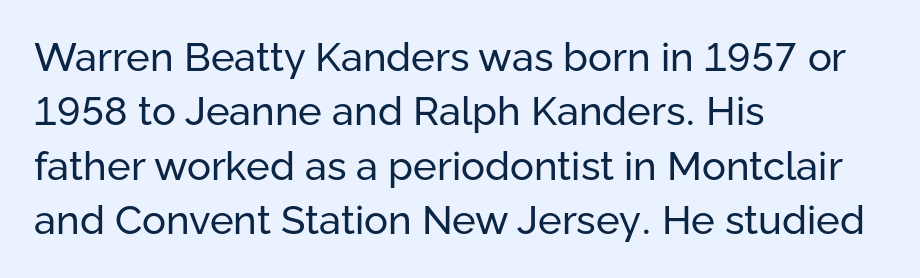
The image shows 40 px regular-weight sans-serif type, upright; set left-aligned, normal line spacing (1.36x), normal letter spacing, not underlined; low stroke contrast and a medium x-height.
